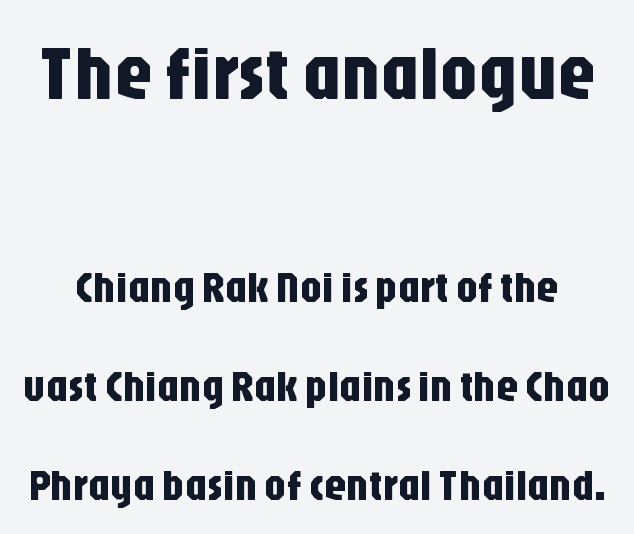
Q: Is the text italic (slanted)? A: No, it is upright.
Q: Is the typeface a serif or a sans-serif typeface? A: Sans-serif.
Q: Is the text underlined? A: No.
Q: Is the spacing between letters normal or unusually wide? A: Normal.
Q: Is the spacing between lines tight, normal or loose? A: Loose.
Q: Which block of text is set in a larger size, the first (top) or the second (bottom)? A: The first (top) one.
Q: Width (condensed, normal, or wide)? A: Condensed.
Q: Stroke contrast? A: Low.
Q: x-height? A: Large.
Q: Monospaced? A: No.
